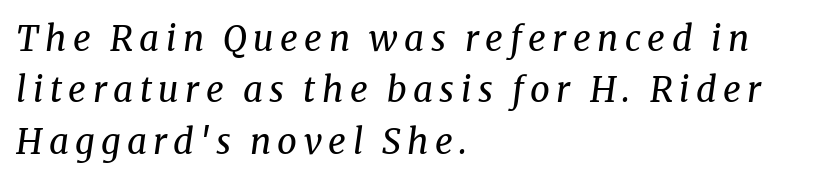
The image shows 35 px regular-weight serif type, italic (leaning right); set left-aligned, normal line spacing (1.47x), not underlined; medium stroke contrast and a medium x-height.
